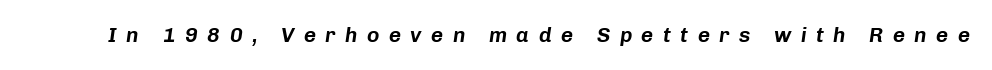
The image shows 21 px text type, italic (leaning right); set unusually wide letter spacing (+0.45 em), not underlined.
